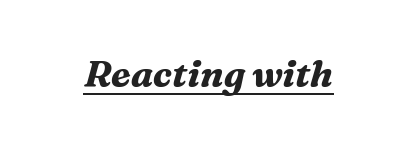
{"serif": "yes", "italic": "yes", "lean": "right", "slant_degrees": 16, "bold": "yes", "weight": "bold", "width": "normal", "stroke_contrast": "medium", "x_height": "medium", "monospaced": "no", "underline": "yes", "letter_spacing": "normal", "letter_spacing_em": 0.0, "glyph_px": 37}
